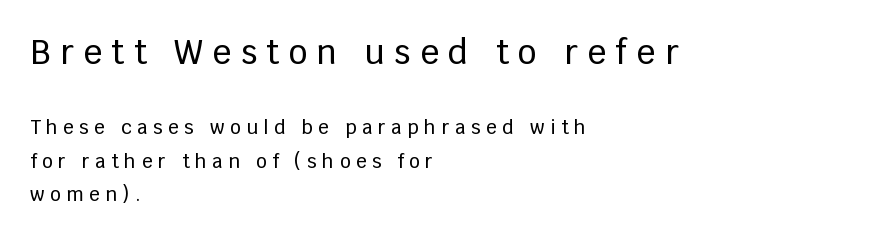
{"serif": "no", "italic": "no", "width": "normal", "stroke_contrast": "low", "x_height": "large", "monospaced": "no", "underline": "no", "align": "left", "line_spacing_ratio": 1.76, "letter_spacing": "wide", "letter_spacing_em": 0.29, "larger_block": "first", "size_ratio": 1.74, "glyph_px": 33}
